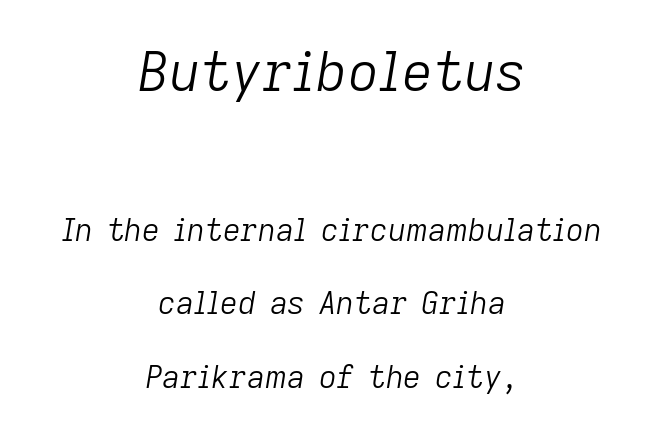
The image shows 54 px light type, italic (leaning right); set centered, loose line spacing (2.38x), normal letter spacing, not underlined; the first (top) block is 1.74x larger; low stroke contrast and a medium x-height.
